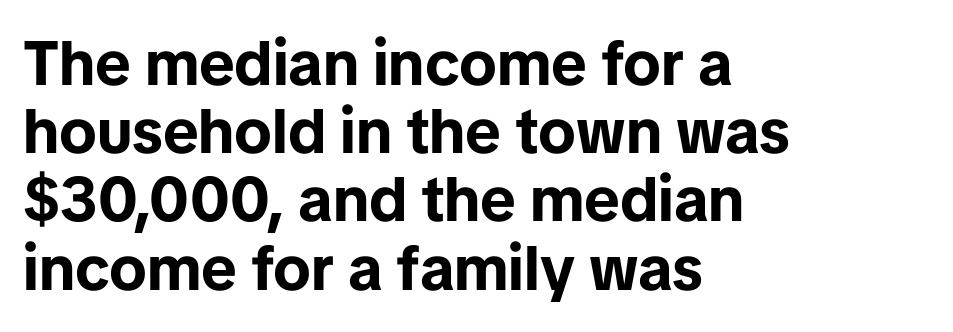
{"serif": "no", "italic": "no", "bold": "yes", "weight": "bold", "width": "normal", "stroke_contrast": "low", "x_height": "medium", "monospaced": "no", "underline": "no", "align": "left", "line_spacing": "tight", "line_spacing_ratio": 1.1, "letter_spacing": "normal", "letter_spacing_em": 0.0, "glyph_px": 62}
